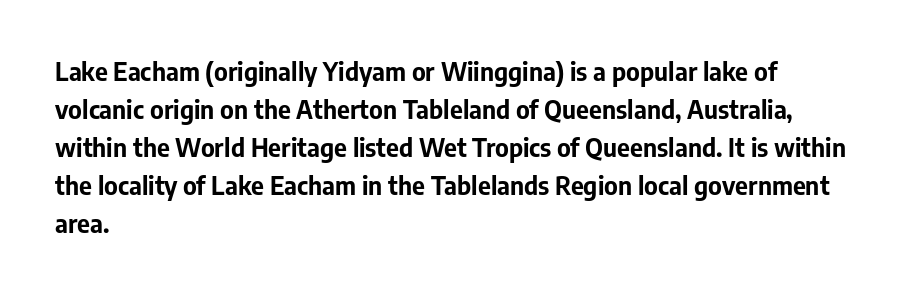
The image shows 25 px bold type, upright; set left-aligned, normal line spacing (1.52x), normal letter spacing, not underlined.
